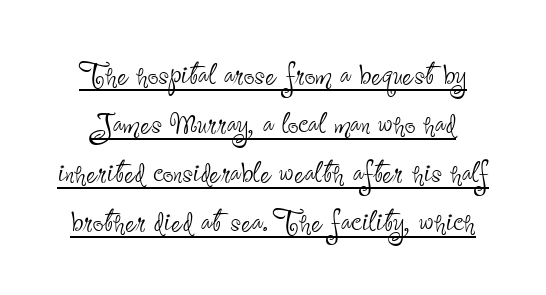
{"serif": "no", "bold": "no", "weight": "thin", "width": "condensed", "stroke_contrast": "low", "x_height": "small", "monospaced": "no", "underline": "yes", "line_spacing": "normal", "line_spacing_ratio": 1.29, "letter_spacing": "normal", "letter_spacing_em": 0.0, "glyph_px": 38}
